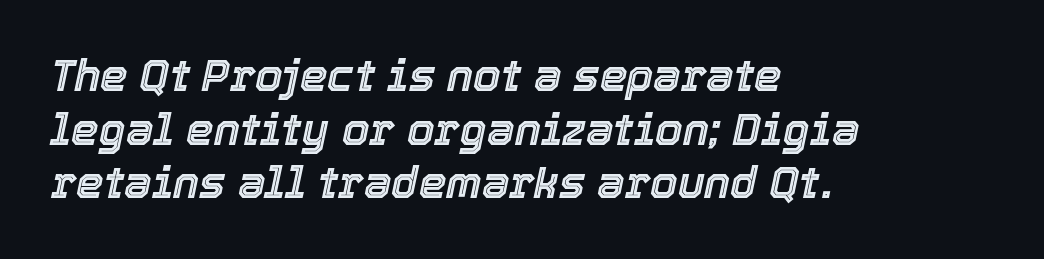
{"italic": "yes", "lean": "right", "slant_degrees": 12, "width": "normal", "x_height": "medium", "monospaced": "no", "underline": "no", "align": "left", "line_spacing_ratio": 1.22, "letter_spacing": "normal", "letter_spacing_em": 0.0, "glyph_px": 44}
